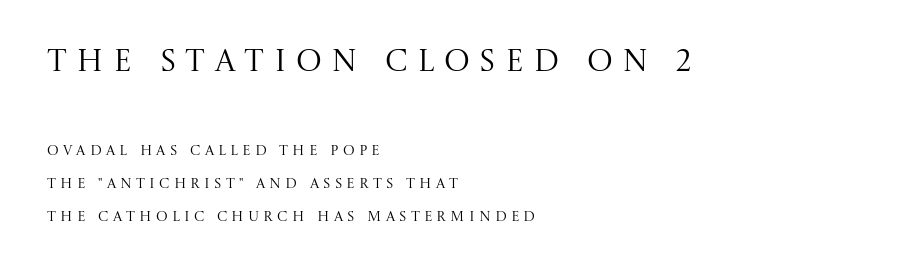
{"serif": "yes", "italic": "no", "bold": "no", "weight": "regular", "width": "normal", "stroke_contrast": "medium", "x_height": "large", "monospaced": "no", "underline": "no", "align": "left", "line_spacing": "loose", "line_spacing_ratio": 2.34, "letter_spacing": "wide", "letter_spacing_em": 0.3, "larger_block": "first", "size_ratio": 2.21, "glyph_px": 31}
